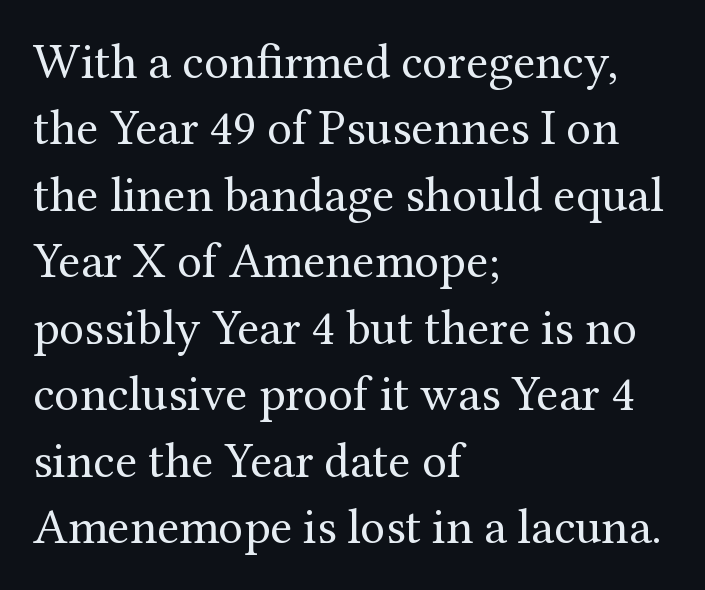
{"serif": "yes", "italic": "no", "bold": "no", "weight": "regular", "width": "normal", "stroke_contrast": "medium", "x_height": "medium", "monospaced": "no", "underline": "no", "align": "left", "line_spacing": "normal", "line_spacing_ratio": 1.33, "letter_spacing": "normal", "letter_spacing_em": 0.0, "glyph_px": 50}
